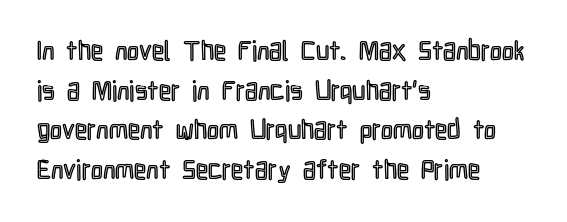
{"italic": "no", "underline": "no", "align": "left", "line_spacing": "normal", "line_spacing_ratio": 1.47, "letter_spacing": "normal", "letter_spacing_em": 0.0, "glyph_px": 27}
